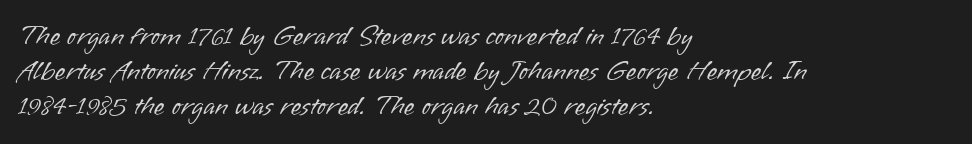
Q: Is the text bold? A: No.
Q: Is the text italic (slanted)? A: Yes.
Q: Is the text underlined? A: No.
Q: How is the paragraph aligned? A: Left-aligned.
Q: Is the spacing between letters normal or unusually wide? A: Normal.
Q: Is the spacing between lines tight, normal or loose? A: Normal.
